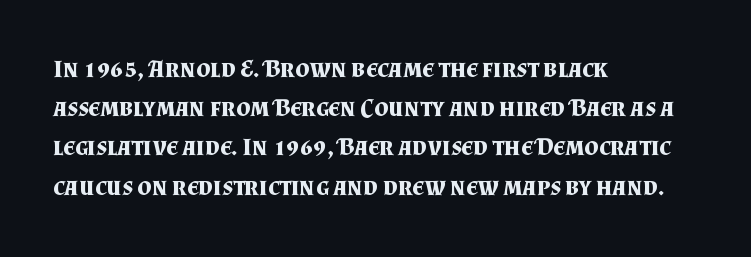
There is no visible air inserted between adjacent glyphs. This sample is left-justified, so line endings fall wherever the words run out. Normally led — the rows are evenly, conventionally spaced. The lettering holds an erect, upright posture throughout.
